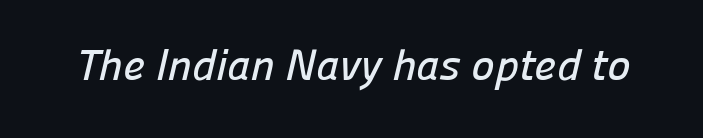
Q: Is the typeface a serif or a sans-serif typeface? A: Sans-serif.
Q: Is the text underlined? A: No.
Q: Is the spacing between letters normal or unusually wide? A: Normal.
Q: Width (condensed, normal, or wide)? A: Normal.
Q: Stroke contrast? A: Low.
Q: x-height? A: Medium.
Q: Monospaced? A: No.
